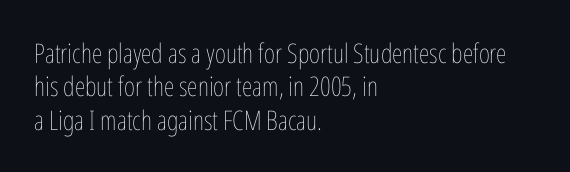
No letter is thick-stroked: the sample isn't bold. This rendering leaves character spacing at its baseline value. A bare baseline throughout the passage. Line beginnings align vertically; line endings do not. This sample uses an upright cut, with every glyph sitting square on the baseline.
